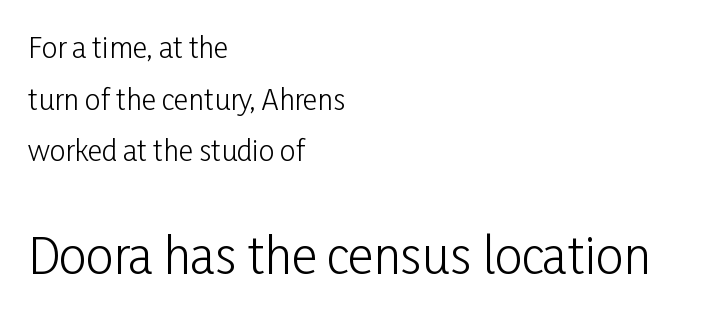
Examine the stroke ends and you'll find no serifs. Characters remain perfectly vertical along every line. The second block has been scaled up relative to the first. Leftover space on each line is placed entirely after the last word.
